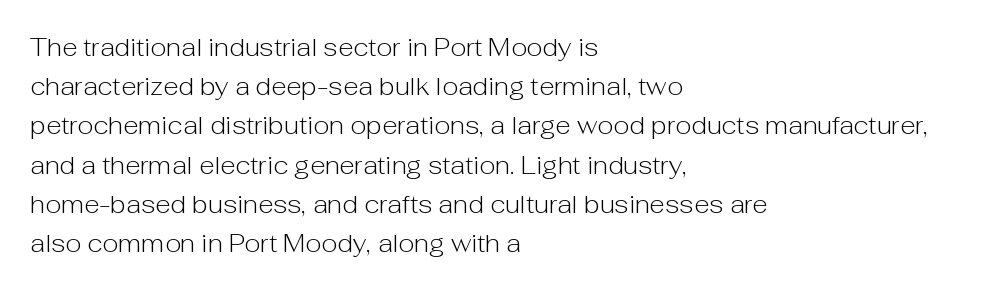
{"italic": "no", "bold": "no", "underline": "no", "align": "left", "line_spacing": "normal", "line_spacing_ratio": 1.57, "letter_spacing": "normal", "letter_spacing_em": 0.0, "glyph_px": 25}
